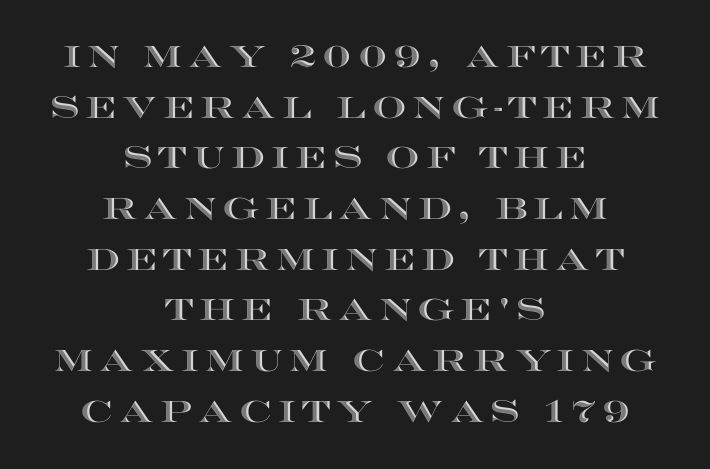
Each letter keeps its own natural width here, so spacing adapts to shape. Does the leading feel generous? No, just average. Lines of text with bare space underneath. Typeset on center — no edge is straight. Someone cranked the tracking dial way up on this one. Every stem runs plumb, perpendicular to the baseline.
